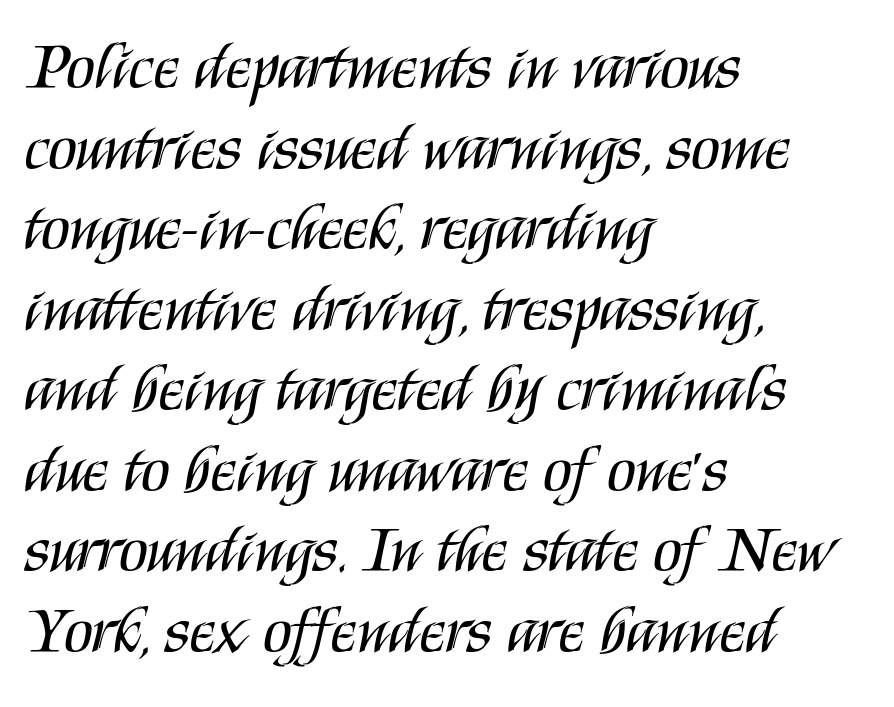
The rendering keeps characters at their native spacing. Think of a printed novel: that variable character pitch is what you see here. Stroke mass is kept to a normal reading level or below. You can tell from the bare stems that sans-serif type was used.
